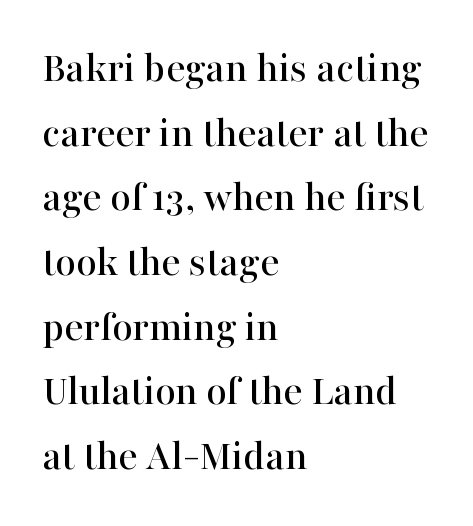
Q: Is the text italic (slanted)? A: No, it is upright.
Q: Is the typeface a serif or a sans-serif typeface? A: Serif.
Q: Is the text underlined? A: No.
Q: How is the paragraph aligned? A: Left-aligned.
Q: Is the spacing between letters normal or unusually wide? A: Normal.
Q: Is the spacing between lines tight, normal or loose? A: Normal.
Q: Width (condensed, normal, or wide)? A: Normal.
Q: Stroke contrast? A: High.
Q: x-height? A: Medium.
Q: Monospaced? A: No.
